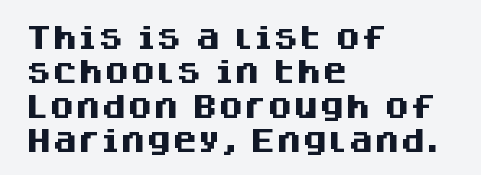
Q: Is the text bold? A: Yes.
Q: Is the text italic (slanted)? A: No, it is upright.
Q: Is the text underlined? A: No.
Q: How is the paragraph aligned? A: Left-aligned.
Q: Is the spacing between letters normal or unusually wide? A: Normal.
Q: Is the spacing between lines tight, normal or loose? A: Normal.
